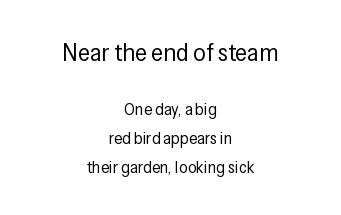
Of the two passages, the one on top uses the larger point size. The type is set solid horizontally, with unmodified tracking. Nobody drew a line under any word here. Ordinary non-slanted type is in use.
